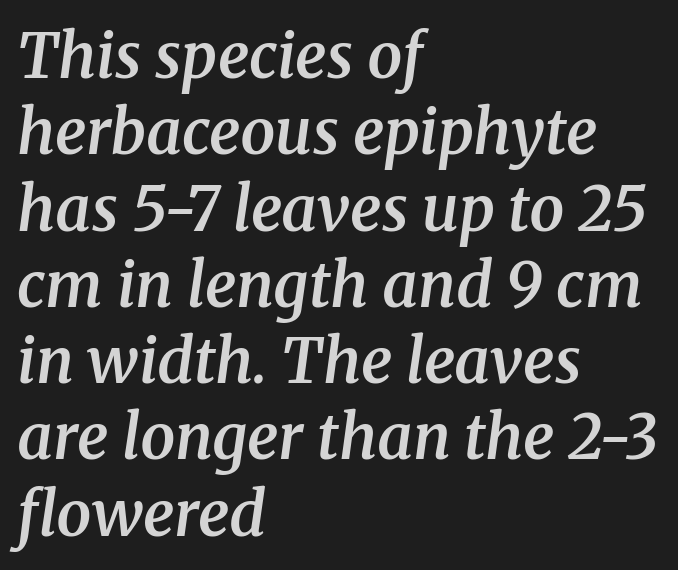
The image shows 62 px semibold serif type, italic (leaning right); set left-aligned, line spacing 1.23x, normal letter spacing, not underlined; medium stroke contrast and a medium x-height.
